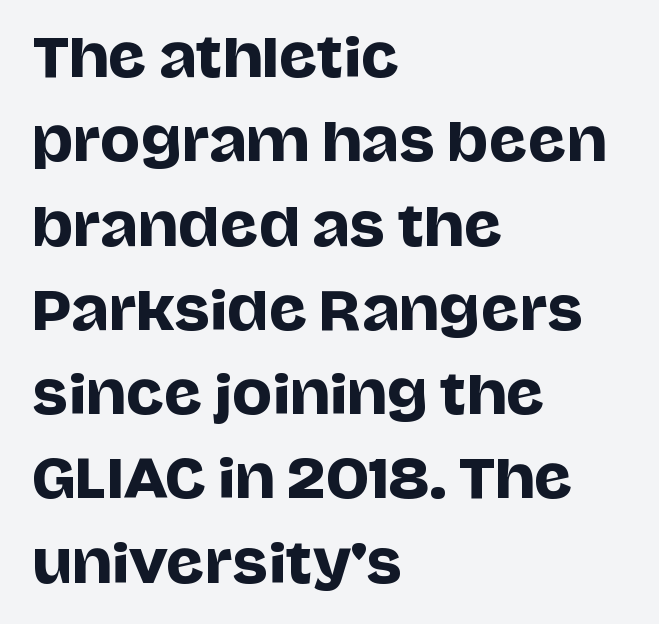
Q: Is the text italic (slanted)? A: No, it is upright.
Q: Is the typeface a serif or a sans-serif typeface? A: Sans-serif.
Q: Is the text underlined? A: No.
Q: How is the paragraph aligned? A: Left-aligned.
Q: Is the spacing between letters normal or unusually wide? A: Normal.
Q: Is the spacing between lines tight, normal or loose? A: Normal.
Q: Width (condensed, normal, or wide)? A: Normal.
Q: Stroke contrast? A: Low.
Q: x-height? A: Large.
Q: Monospaced? A: No.
